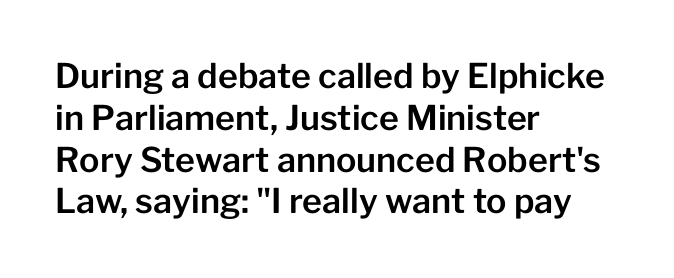
Is this a fixed-width face? No — the glyphs have proportional, varying widths. Serifs: no, the terminals of the letterforms are clean. Inter-character spacing is left at the font's built-in metrics. Designer's note — italics off, roman on.
